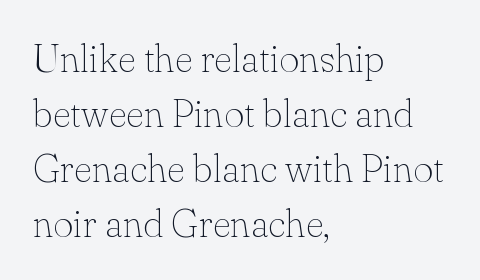
Q: Is the text bold? A: No.
Q: Is the text italic (slanted)? A: No, it is upright.
Q: Is the typeface a serif or a sans-serif typeface? A: Serif.
Q: Is the text underlined? A: No.
Q: How is the paragraph aligned? A: Left-aligned.
Q: Is the spacing between letters normal or unusually wide? A: Normal.
Q: Is the spacing between lines tight, normal or loose? A: Normal.
Q: Width (condensed, normal, or wide)? A: Normal.
Q: Stroke contrast? A: Low.
Q: x-height? A: Small.
Q: Monospaced? A: No.
